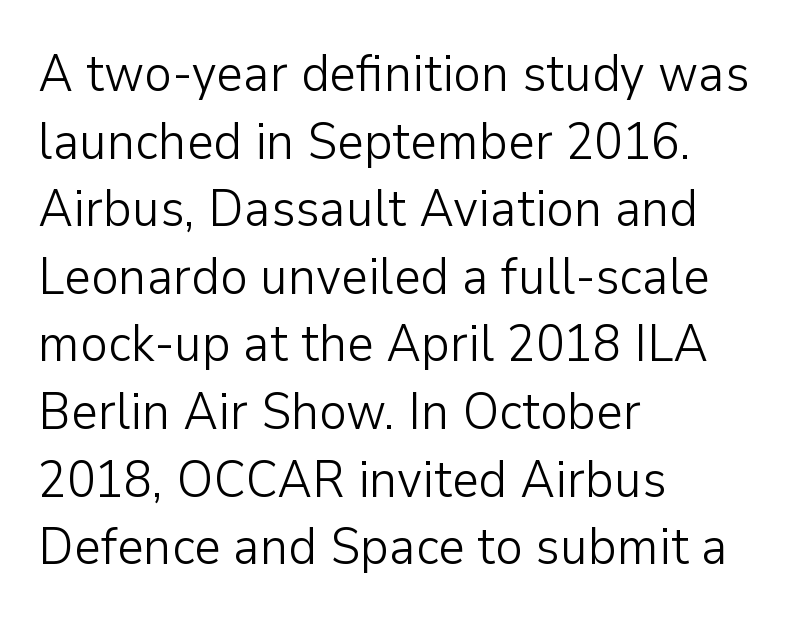
{"serif": "no", "italic": "no", "bold": "no", "weight": "light", "width": "normal", "stroke_contrast": "low", "x_height": "medium", "monospaced": "no", "underline": "no", "align": "left", "line_spacing": "normal", "line_spacing_ratio": 1.3, "letter_spacing": "normal", "letter_spacing_em": 0.0, "glyph_px": 52}
